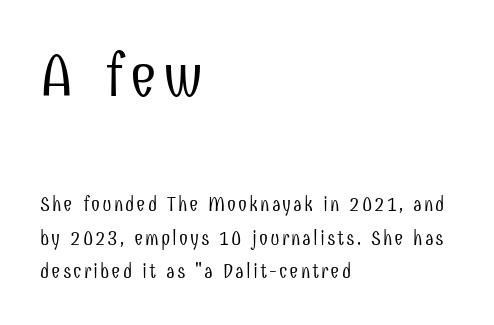
Q: Is the text bold? A: No.
Q: Is the text italic (slanted)? A: No, it is upright.
Q: Is the typeface a serif or a sans-serif typeface? A: Sans-serif.
Q: Is the text underlined? A: No.
Q: How is the paragraph aligned? A: Left-aligned.
Q: Is the spacing between lines tight, normal or loose? A: Normal.
Q: Which block of text is set in a larger size, the first (top) or the second (bottom)? A: The first (top) one.
Q: Width (condensed, normal, or wide)? A: Condensed.
Q: Stroke contrast? A: Low.
Q: x-height? A: Medium.
Q: Monospaced? A: No.
